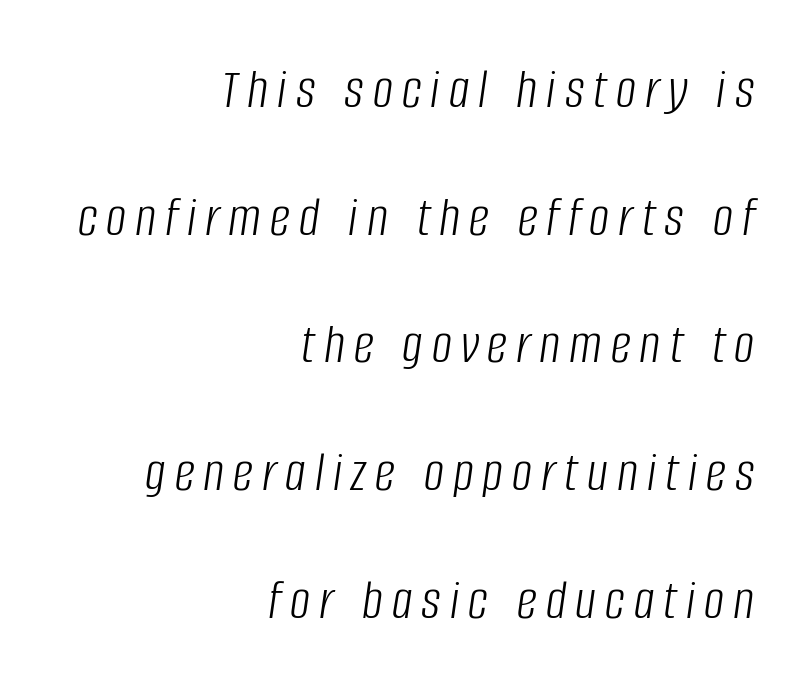
Reading down the column, the eye jumps a long way to each next line. Teacher's note: observe the even right margin — that is flush-right alignment. Varying glyph widths throughout — classic text-font behaviour. Only glyphs here, with clear space below each row.
